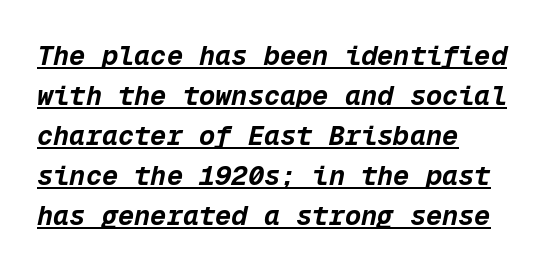
{"italic": "yes", "lean": "right", "slant_degrees": 12, "bold": "yes", "underline": "yes", "align": "left", "line_spacing": "normal", "line_spacing_ratio": 1.48, "letter_spacing": "normal", "letter_spacing_em": 0.0, "glyph_px": 27}
